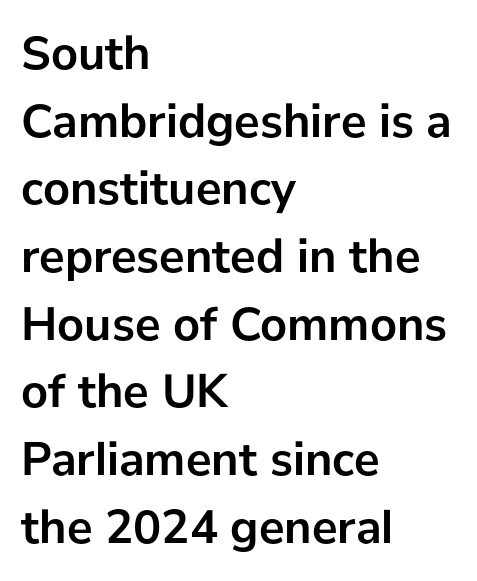
Q: Is the text bold? A: Yes.
Q: Is the text italic (slanted)? A: No, it is upright.
Q: Is the typeface a serif or a sans-serif typeface? A: Sans-serif.
Q: Is the text underlined? A: No.
Q: How is the paragraph aligned? A: Left-aligned.
Q: Is the spacing between letters normal or unusually wide? A: Normal.
Q: Is the spacing between lines tight, normal or loose? A: Normal.
Q: Width (condensed, normal, or wide)? A: Normal.
Q: Stroke contrast? A: Low.
Q: x-height? A: Medium.
Q: Monospaced? A: No.
